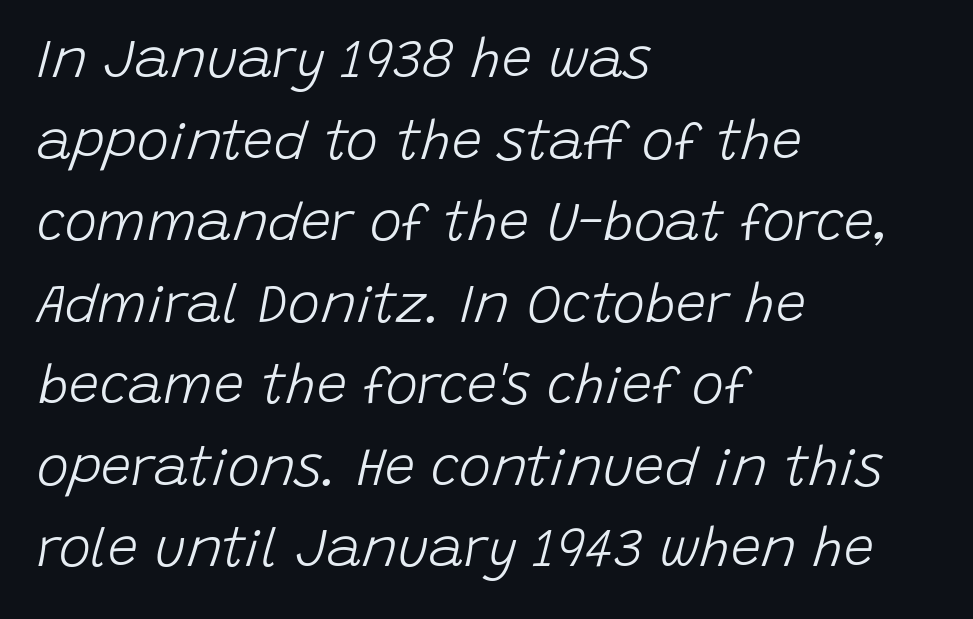
{"italic": "yes", "lean": "right", "slant_degrees": 15, "bold": "no", "weight": "light", "width": "normal", "stroke_contrast": "low", "x_height": "large", "monospaced": "no", "underline": "no", "align": "left", "line_spacing": "normal", "line_spacing_ratio": 1.51, "letter_spacing": "normal", "letter_spacing_em": 0.0, "glyph_px": 54}
